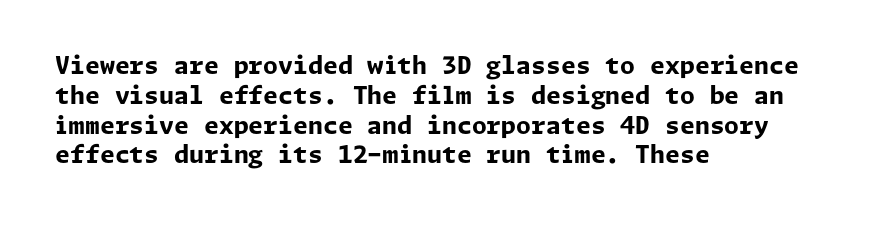
The image shows 24 px bold type, upright; set left-aligned, line spacing 1.24x, normal letter spacing, not underlined.
